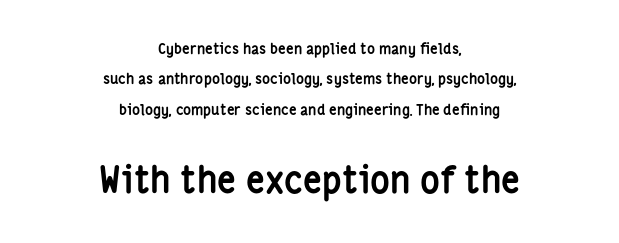
{"serif": "no", "italic": "no", "bold": "yes", "weight": "semibold", "width": "condensed", "stroke_contrast": "low", "x_height": "medium", "monospaced": "no", "underline": "no", "align": "center", "line_spacing": "loose", "line_spacing_ratio": 2.03, "letter_spacing": "normal", "letter_spacing_em": 0.0, "larger_block": "second", "size_ratio": 2.47, "glyph_px": 37}
